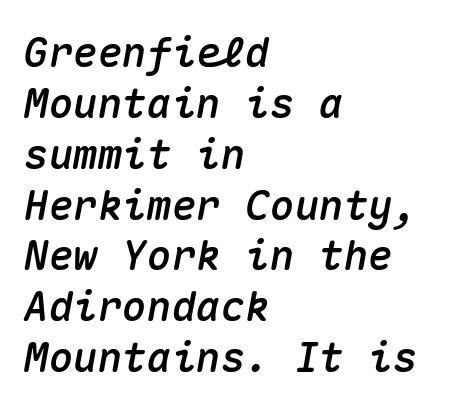
Short note: letters normally spaced. Plain, unruled lines of type. The typesetter chose a ragged-right arrangement here. The letters march in equal steps, a hallmark of fixed-pitch type.
